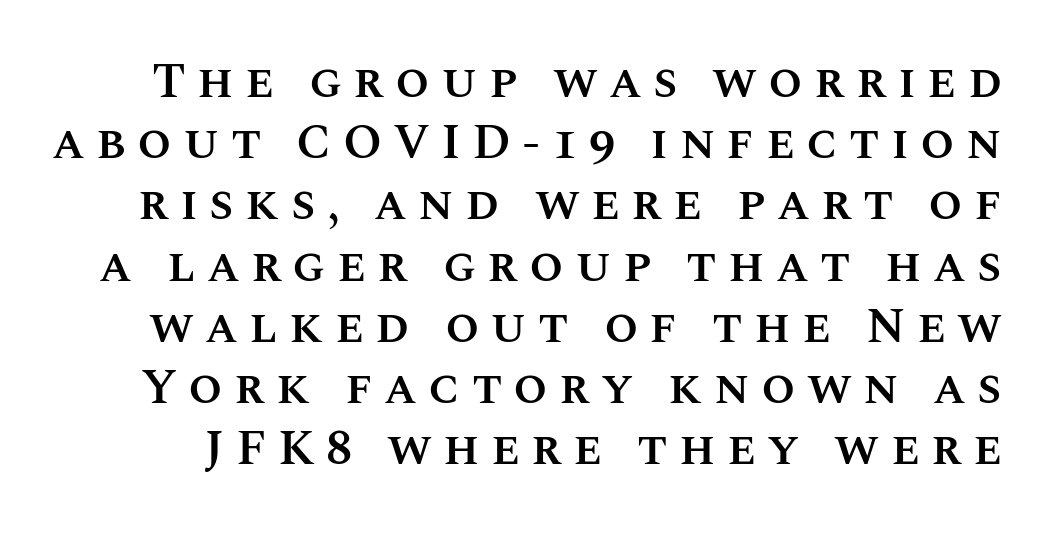
The passage shown is typed in a proportional face where columns would drift. Does the lettering tilt? It doesn't — this is upright. The string is rendered with underlining switched off. Reading down the column, the eye jumps a familiar distance to each next line. Weight check: semibold — heavier than regular, not quite bold.
